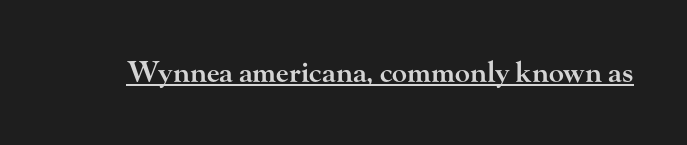
Q: Is the text bold? A: Semi-bold.
Q: Is the text italic (slanted)? A: No, it is upright.
Q: Is the typeface a serif or a sans-serif typeface? A: Serif.
Q: Is the text underlined? A: Yes.
Q: Is the spacing between letters normal or unusually wide? A: Normal.
Q: Width (condensed, normal, or wide)? A: Wide.
Q: Stroke contrast? A: High.
Q: x-height? A: Small.
Q: Monospaced? A: No.
